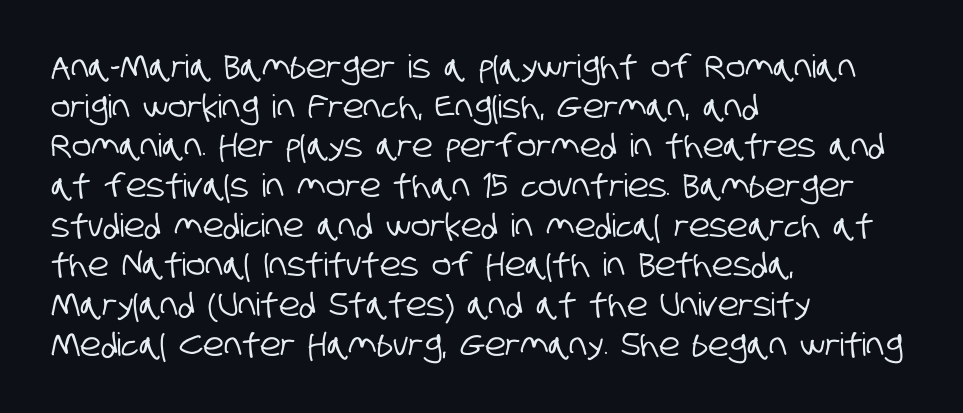
Check where the strokes stop: nothing finishes them off — pure sans. The passage shown is not underscored anywhere. Each word holds together tightly as a unit, with standard inter-letter gaps. You could not count columns in this text — the font is proportionally spaced.
